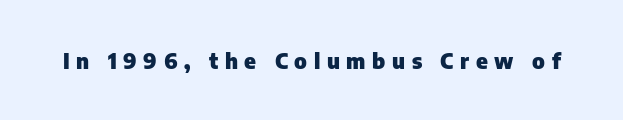
{"italic": "no", "bold": "yes", "underline": "no", "letter_spacing": "wide", "letter_spacing_em": 0.3, "glyph_px": 22}
